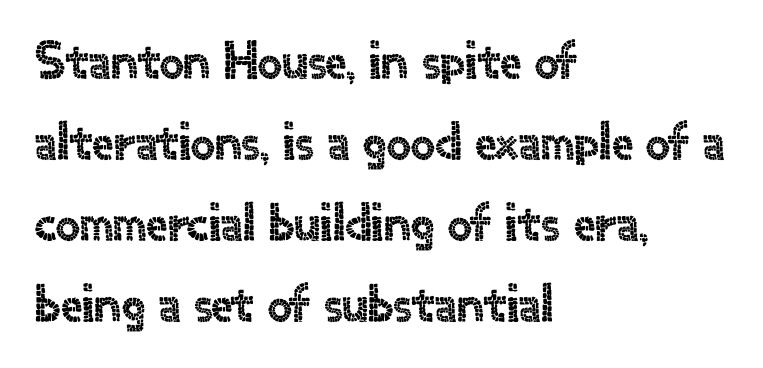
The image shows 54 px sans-serif type, upright; set left-aligned, normal line spacing (1.5x), normal letter spacing, not underlined; a small x-height.
